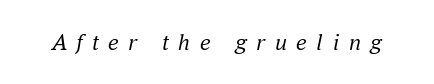
The glyphs look as if they've been sheared to an angle. On a weight scale, this lands at 450 or below. The zone under the glyphs is completely vacant. A typesetter would call this heavily tracked-out type.
